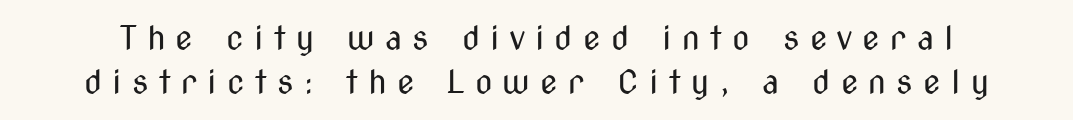
The image shows 32 px regular-weight, condensed sans-serif type, upright; set normal line spacing (1.39x), unusually wide letter spacing (+0.32 em), not underlined; medium stroke contrast and a medium x-height.
